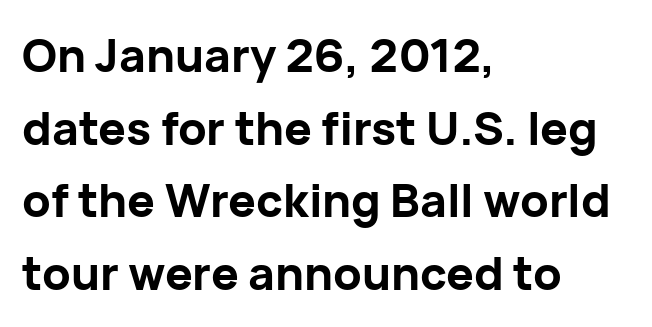
Character widths vary here, with narrow letters taking less room than wide ones. Letterform terminals end flat and unadorned throughout the passage. This sample uses plain, unmodified letter spacing. The passage shown is emphatically bold.
